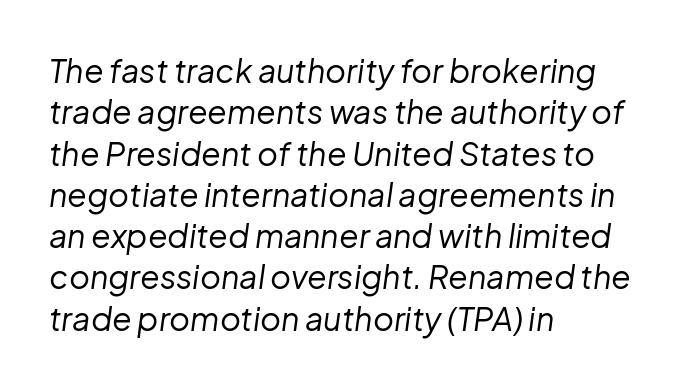
{"italic": "yes", "lean": "right", "slant_degrees": 8, "bold": "no", "weight": "regular", "width": "normal", "stroke_contrast": "low", "x_height": "medium", "monospaced": "no", "underline": "no", "align": "left", "line_spacing": "normal", "line_spacing_ratio": 1.29, "letter_spacing": "normal", "letter_spacing_em": 0.0, "glyph_px": 32}
